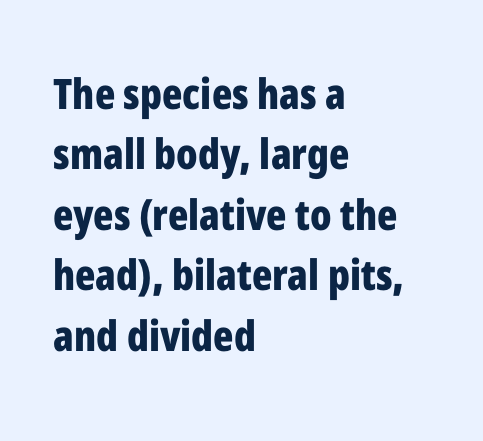
Q: Is the text bold? A: Yes.
Q: Is the text italic (slanted)? A: No, it is upright.
Q: Is the typeface a serif or a sans-serif typeface? A: Sans-serif.
Q: Is the text underlined? A: No.
Q: How is the paragraph aligned? A: Left-aligned.
Q: Is the spacing between letters normal or unusually wide? A: Normal.
Q: Is the spacing between lines tight, normal or loose? A: Normal.
Q: Width (condensed, normal, or wide)? A: Condensed.
Q: Stroke contrast? A: Low.
Q: x-height? A: Medium.
Q: Monospaced? A: No.
